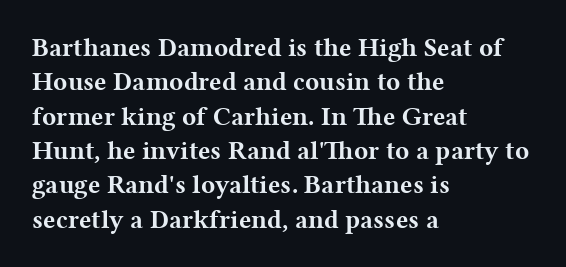
Words appear dense and cohesive because spacing is normal. Typeset ragged right — the left edge is the straight one. This sample keeps an unexceptional amount of space between lines. A clean baseline with only descenders dipping below it. Notice how thick the strokes are: this is what a full bold looks like. This is the regular roman posture of the typeface.
